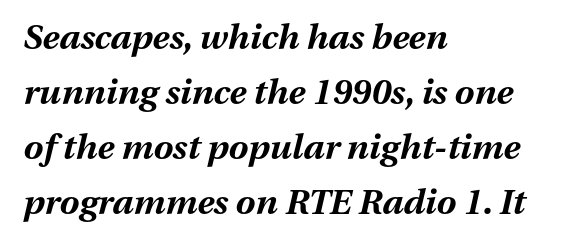
{"italic": "yes", "lean": "right", "slant_degrees": 13, "bold": "yes", "weight": "bold", "width": "normal", "stroke_contrast": "medium", "x_height": "medium", "monospaced": "no", "underline": "no", "align": "left", "line_spacing": "normal", "line_spacing_ratio": 1.57, "letter_spacing": "normal", "letter_spacing_em": 0.0, "glyph_px": 35}
